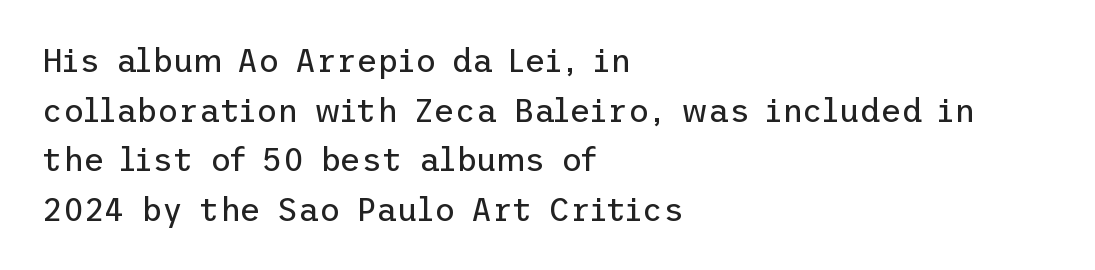
Q: Is the text bold? A: No.
Q: Is the text italic (slanted)? A: No, it is upright.
Q: Is the typeface a serif or a sans-serif typeface? A: Sans-serif.
Q: Is the text underlined? A: No.
Q: How is the paragraph aligned? A: Left-aligned.
Q: Is the spacing between letters normal or unusually wide? A: Normal.
Q: Is the spacing between lines tight, normal or loose? A: Normal.
Q: Width (condensed, normal, or wide)? A: Normal.
Q: Stroke contrast? A: Low.
Q: x-height? A: Medium.
